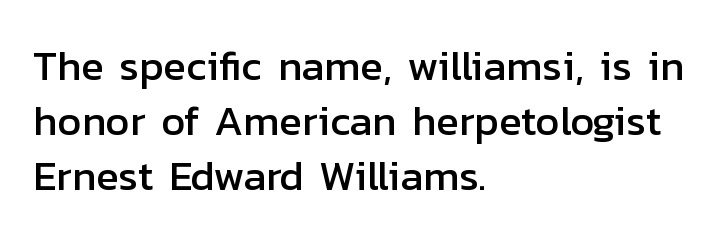
{"serif": "no", "italic": "no", "width": "normal", "stroke_contrast": "low", "x_height": "medium", "monospaced": "no", "underline": "no", "align": "left", "line_spacing": "normal", "line_spacing_ratio": 1.31, "letter_spacing": "normal", "letter_spacing_em": 0.0, "glyph_px": 42}
